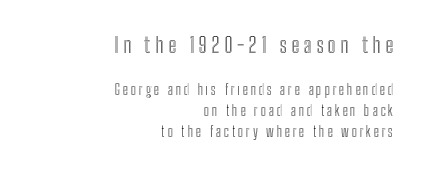
The image shows 22 px text type, upright; set right-aligned, normal line spacing (1.49x), unusually wide letter spacing (+0.2 em), not underlined; the first (top) block is 1.57x larger.
